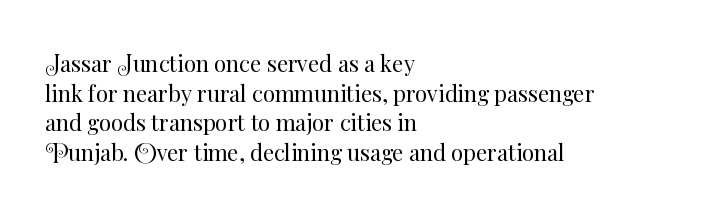
Q: Is the text bold? A: No.
Q: Is the text italic (slanted)? A: No, it is upright.
Q: Is the text underlined? A: No.
Q: How is the paragraph aligned? A: Left-aligned.
Q: Is the spacing between letters normal or unusually wide? A: Normal.
Q: Is the spacing between lines tight, normal or loose? A: Normal.
